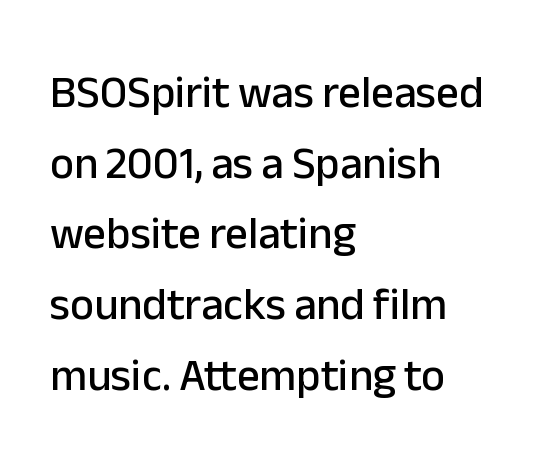
Q: Is the text italic (slanted)? A: No, it is upright.
Q: Is the typeface a serif or a sans-serif typeface? A: Sans-serif.
Q: Is the text underlined? A: No.
Q: How is the paragraph aligned? A: Left-aligned.
Q: Is the spacing between letters normal or unusually wide? A: Normal.
Q: Is the spacing between lines tight, normal or loose? A: Normal.
Q: Width (condensed, normal, or wide)? A: Normal.
Q: Stroke contrast? A: Low.
Q: x-height? A: Medium.
Q: Monospaced? A: No.
